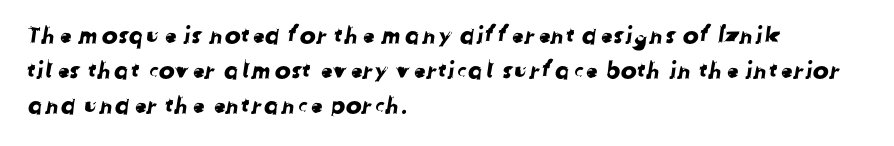
Q: Is the text underlined? A: No.
Q: How is the paragraph aligned? A: Left-aligned.
Q: Is the spacing between letters normal or unusually wide? A: Normal.
Q: Is the spacing between lines tight, normal or loose? A: Normal.
